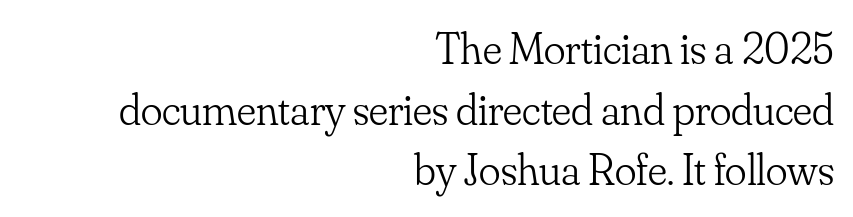
Q: Is the text bold? A: No.
Q: Is the text italic (slanted)? A: No, it is upright.
Q: Is the typeface a serif or a sans-serif typeface? A: Serif.
Q: Is the text underlined? A: No.
Q: How is the paragraph aligned? A: Right-aligned.
Q: Is the spacing between letters normal or unusually wide? A: Normal.
Q: Is the spacing between lines tight, normal or loose? A: Normal.
Q: Width (condensed, normal, or wide)? A: Normal.
Q: Stroke contrast? A: Low.
Q: x-height? A: Small.
Q: Monospaced? A: No.
